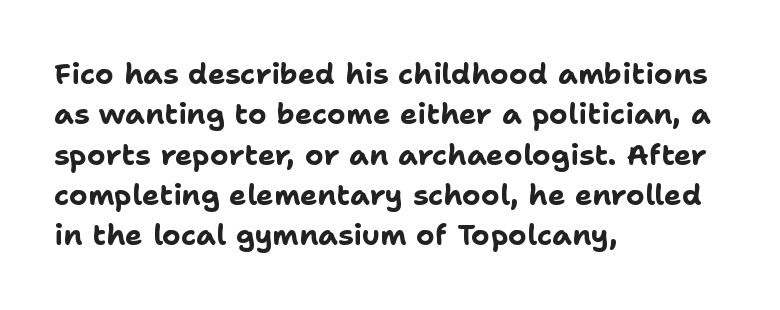
{"serif": "no", "italic": "no", "bold": "yes", "weight": "bold", "width": "normal", "stroke_contrast": "low", "x_height": "medium", "monospaced": "no", "underline": "no", "align": "left", "line_spacing": "normal", "line_spacing_ratio": 1.39, "letter_spacing": "normal", "letter_spacing_em": 0.0, "glyph_px": 29}
